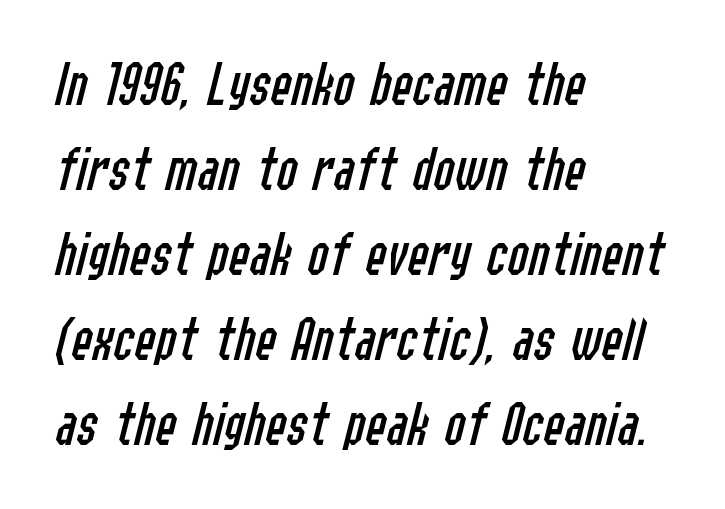
Q: Is the text bold? A: No.
Q: Is the text italic (slanted)? A: Yes, it leans right by about 14 degrees.
Q: Is the text underlined? A: No.
Q: How is the paragraph aligned? A: Left-aligned.
Q: Is the spacing between letters normal or unusually wide? A: Normal.
Q: Is the spacing between lines tight, normal or loose? A: Normal.
Q: Width (condensed, normal, or wide)? A: Condensed.
Q: Stroke contrast? A: Low.
Q: x-height? A: Medium.
Q: Monospaced? A: No.
